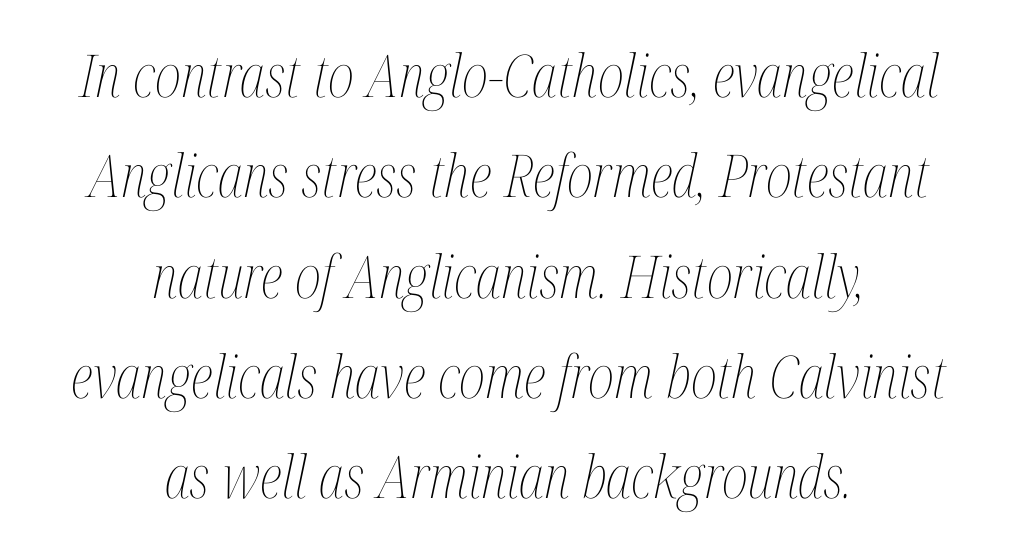
{"italic": "yes", "lean": "right", "slant_degrees": 12, "bold": "no", "weight": "thin", "width": "condensed", "stroke_contrast": "medium", "x_height": "medium", "monospaced": "no", "underline": "no", "align": "center", "line_spacing": "normal", "line_spacing_ratio": 1.7, "letter_spacing": "normal", "letter_spacing_em": 0.0, "glyph_px": 59}
